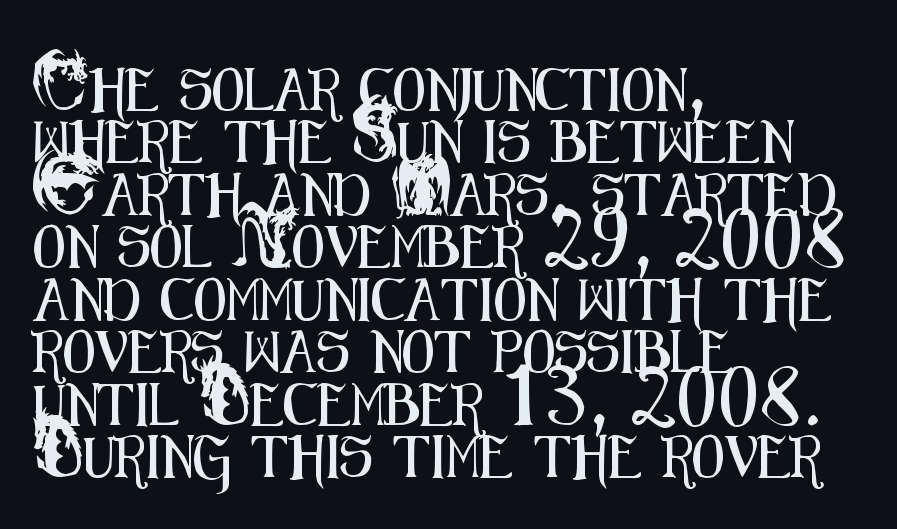
The image shows 42 px condensed sans-serif type, upright; set left-aligned, normal line spacing (1.25x), normal letter spacing, not underlined; medium stroke contrast and a small x-height.
